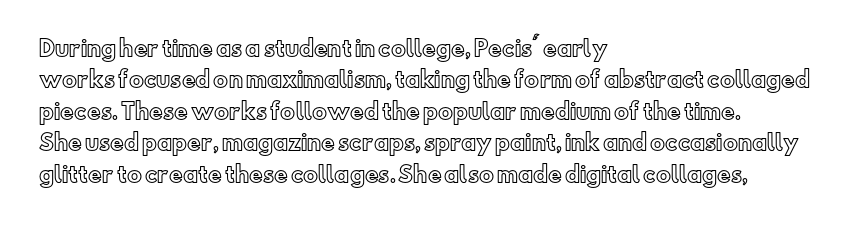
Unmarked baselines from the first word to the last. Every character sits straight up, as roman type does. The lines in this sample share a left origin and differ only in where they stop. Summary of vertical rhythm: regular, with standard interline spacing. Inter-character spacing is left at the font's built-in metrics.
